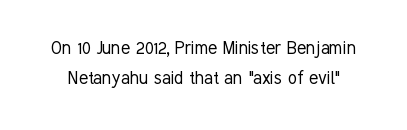
A typesetter would call this leading conventional body-copy spacing. In terms of letterspacing, this is plain default setting. Upright lettering throughout. The area under the type is left untouched. Bold? No — there's no thickening of the strokes.
